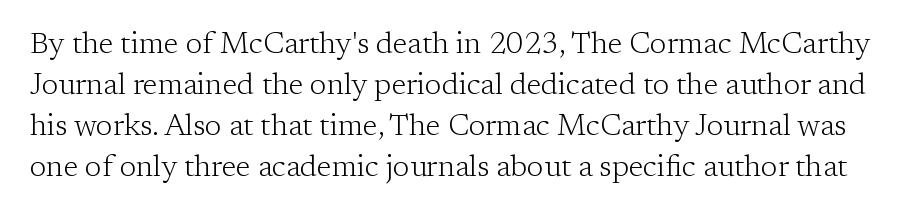
The weight would be labelled regular, book, light, or lighter still. There is no visible air inserted between adjacent glyphs. Honestly, there is no underline to notice here at all. Do the characters align in a grid? No, the font is proportional. The vertical gap from one line to the next is medium.
